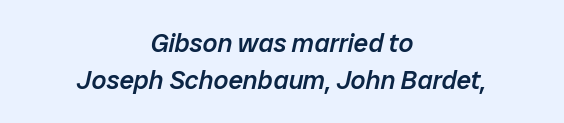
The letters are semibold — heavier than regular but short of a full bold. Has an underline been added? It has not. The typography opts for an oblique posture over an upright one. Observe the ordinary spacing: letters are neighbours, not strangers. Neither beginnings nor endings align; midpoints do. Baseline-to-baseline distance is the conventional proportion of letter height.
